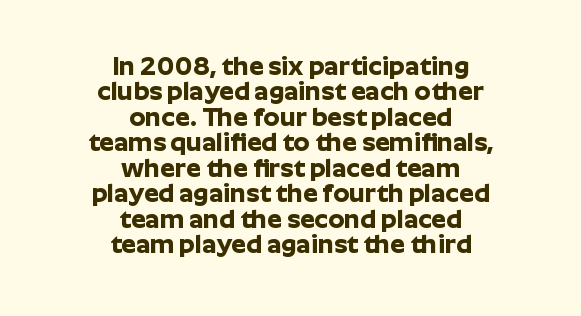
The image shows 26 px bold type, upright; set centered, tight line spacing (0.98x), normal letter spacing, not underlined.
